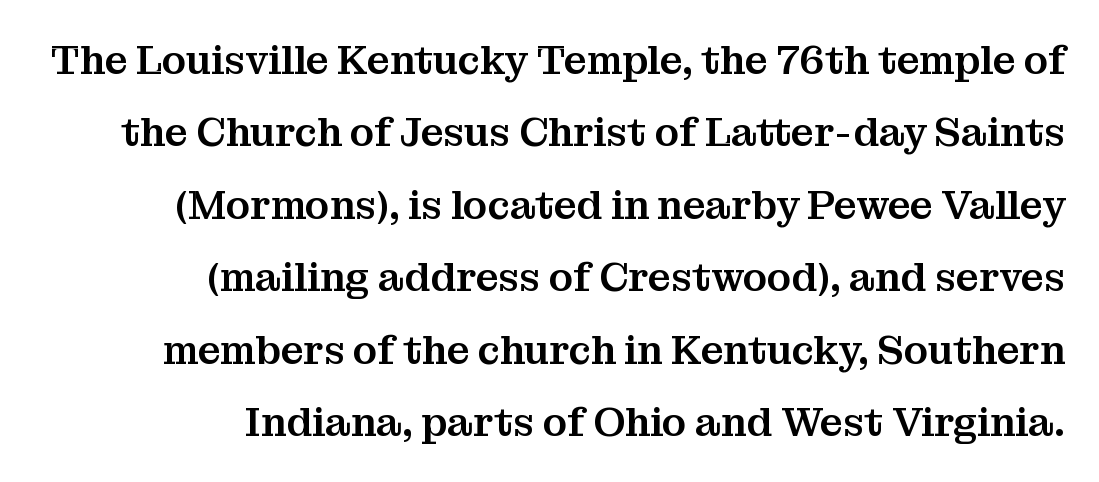
Caption: multi-line text, flush right, ragged left. The letterforms sit shoulder to shoulder at normal distance. This is serif lettering, the kind often seen in printed books. Looks like regular typesetting: each glyph gets only the width it needs. A bare baseline throughout the passage. The lettering holds an erect, upright posture throughout.
